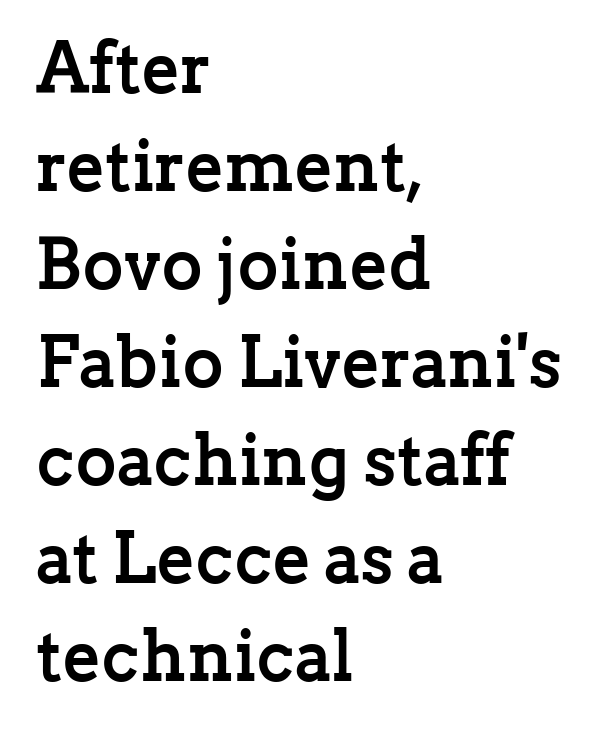
Q: Is the text bold? A: Yes.
Q: Is the text italic (slanted)? A: No, it is upright.
Q: Is the typeface a serif or a sans-serif typeface? A: Serif.
Q: Is the text underlined? A: No.
Q: How is the paragraph aligned? A: Left-aligned.
Q: Is the spacing between letters normal or unusually wide? A: Normal.
Q: Is the spacing between lines tight, normal or loose? A: Normal.
Q: Width (condensed, normal, or wide)? A: Normal.
Q: Stroke contrast? A: Low.
Q: x-height? A: Medium.
Q: Monospaced? A: No.
